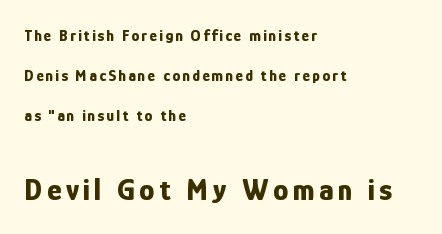
{"serif": "no", "italic": "no", "bold": "yes", "weight": "bold", "width": "condensed", "stroke_contrast": "low", "x_height": "medium", "monospaced": "no", "underline": "no", "align": "left", "line_spacing": "loose", "line_spacing_ratio": 2.49, "larger_block": "second", "size_ratio": 1.94, "glyph_px": 31}
